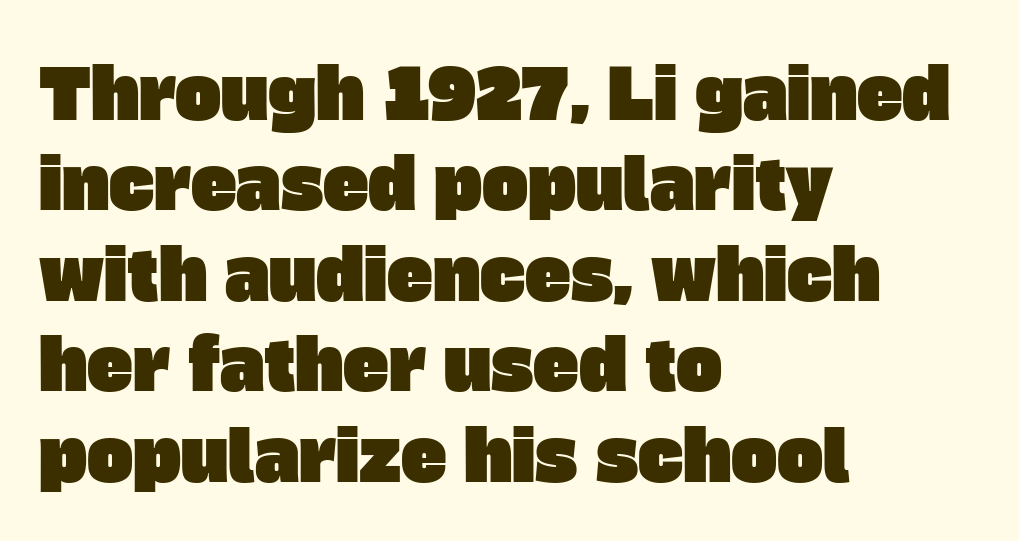
The image shows 69 px sans-serif type; set left-aligned, normal line spacing (1.31x), normal letter spacing, not underlined; low stroke contrast and a large x-height.
